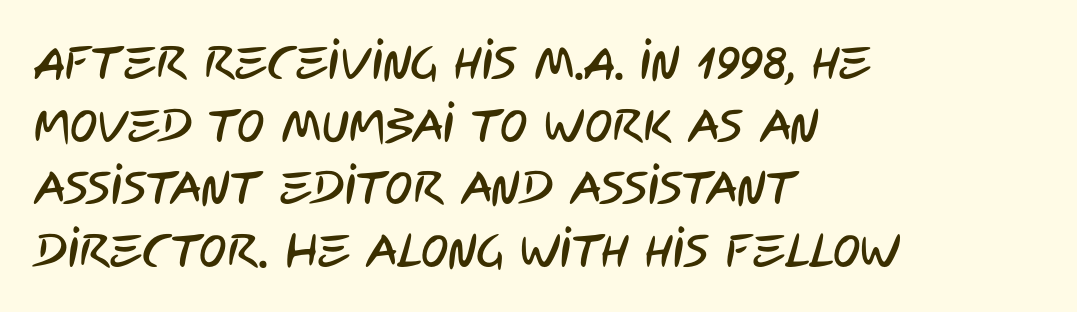
{"serif": "no", "width": "condensed", "stroke_contrast": "low", "x_height": "large", "monospaced": "no", "underline": "no", "align": "left", "line_spacing": "normal", "line_spacing_ratio": 1.36, "letter_spacing": "normal", "letter_spacing_em": 0.0, "glyph_px": 46}
